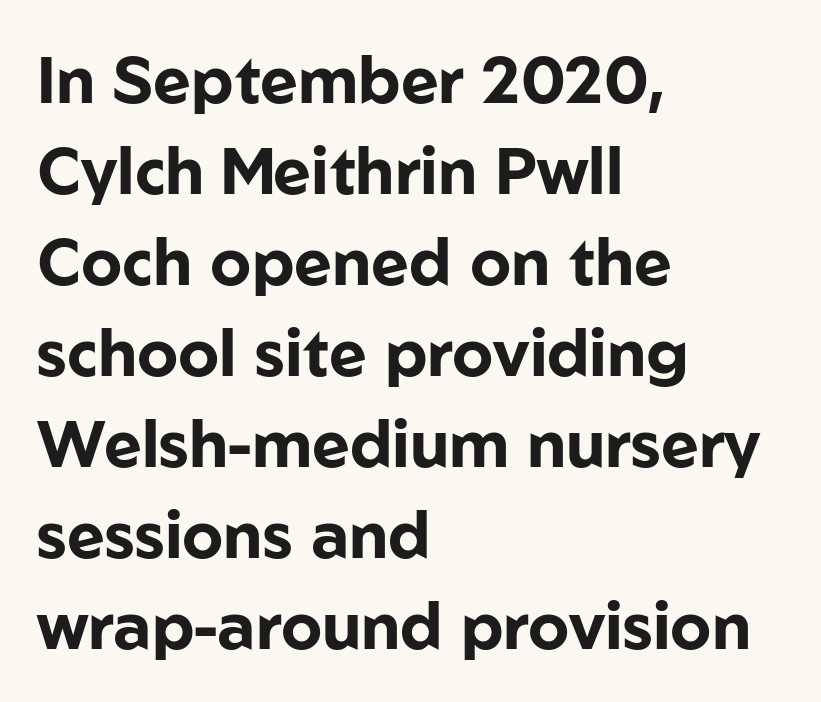
The image shows 65 px bold sans-serif type, upright; set left-aligned, normal line spacing (1.4x), normal letter spacing, not underlined; low stroke contrast and a medium x-height.
